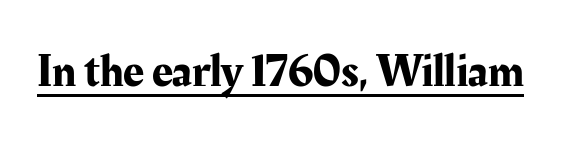
Q: Is the text italic (slanted)? A: No, it is upright.
Q: Is the typeface a serif or a sans-serif typeface? A: Serif.
Q: Is the text underlined? A: Yes.
Q: Is the spacing between letters normal or unusually wide? A: Normal.
Q: Width (condensed, normal, or wide)? A: Normal.
Q: Stroke contrast? A: Medium.
Q: x-height? A: Medium.
Q: Monospaced? A: No.
